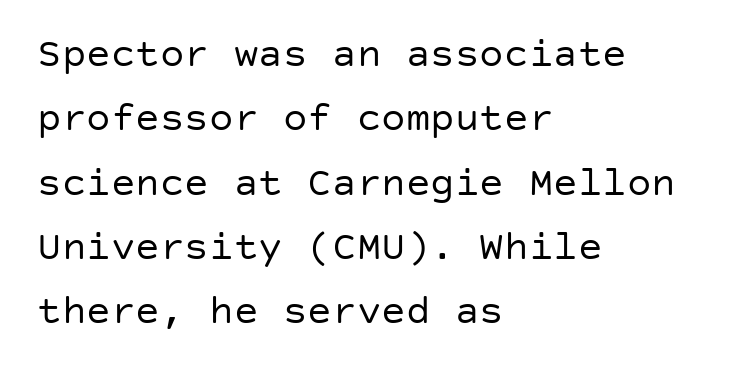
The image shows 41 px regular-weight sans-serif type, upright; set left-aligned, normal line spacing (1.57x), normal letter spacing, not underlined; low stroke contrast and a large x-height.
